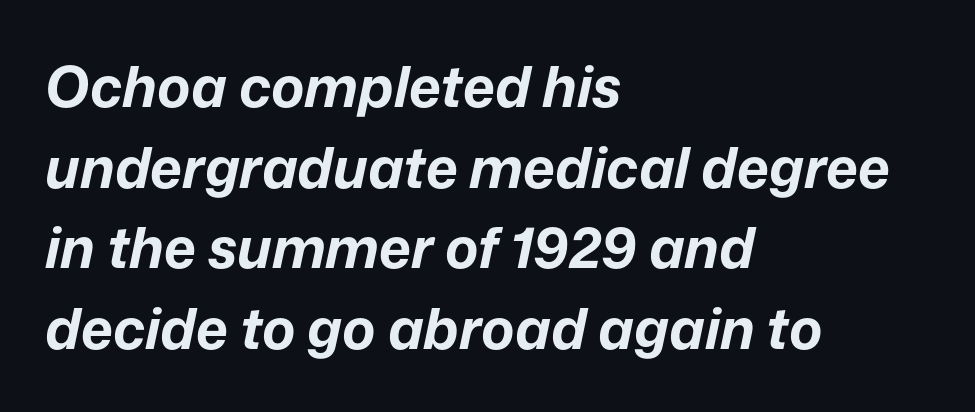
Q: Is the text bold? A: Yes.
Q: Is the text italic (slanted)? A: Yes, it leans right by about 12 degrees.
Q: Is the text underlined? A: No.
Q: How is the paragraph aligned? A: Left-aligned.
Q: Is the spacing between letters normal or unusually wide? A: Normal.
Q: Is the spacing between lines tight, normal or loose? A: Normal.
Q: Width (condensed, normal, or wide)? A: Normal.
Q: Stroke contrast? A: Low.
Q: x-height? A: Medium.
Q: Monospaced? A: No.
